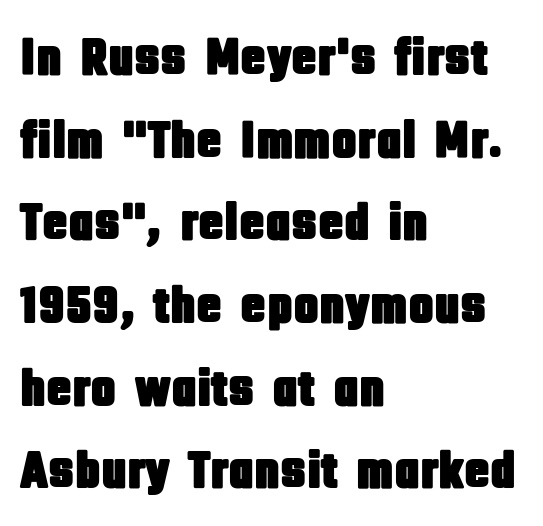
Serif or sans? Sans — the stroke terminals are bare. Proportional: the letters do not fall into vertical columns. This is roman type, the default non-slanted kind. Typeset ragged right — the left edge is the straight one.
